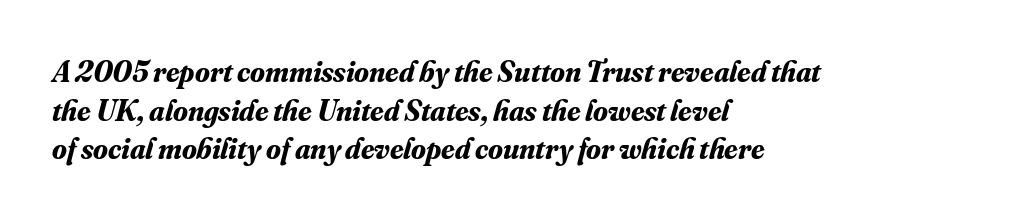
Q: Is the text bold? A: Yes.
Q: Is the text italic (slanted)? A: Yes, it leans right by about 16 degrees.
Q: Is the typeface a serif or a sans-serif typeface? A: Serif.
Q: Is the text underlined? A: No.
Q: How is the paragraph aligned? A: Left-aligned.
Q: Is the spacing between letters normal or unusually wide? A: Normal.
Q: Is the spacing between lines tight, normal or loose? A: Normal.
Q: Width (condensed, normal, or wide)? A: Normal.
Q: Stroke contrast? A: Medium.
Q: x-height? A: Small.
Q: Monospaced? A: No.
